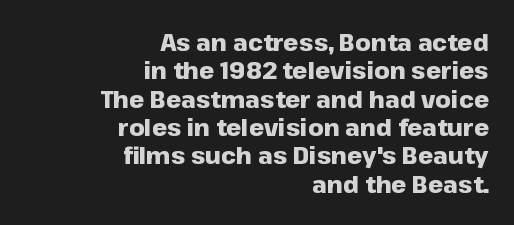
{"italic": "no", "bold": "yes", "underline": "no", "align": "right", "line_spacing_ratio": 1.18, "letter_spacing": "normal", "letter_spacing_em": 0.0, "glyph_px": 24}
